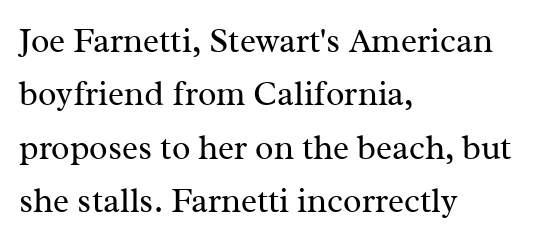
{"serif": "yes", "italic": "no", "bold": "no", "weight": "regular", "width": "normal", "stroke_contrast": "medium", "x_height": "medium", "monospaced": "no", "underline": "no", "align": "left", "line_spacing": "normal", "line_spacing_ratio": 1.57, "letter_spacing": "normal", "letter_spacing_em": 0.0, "glyph_px": 34}
